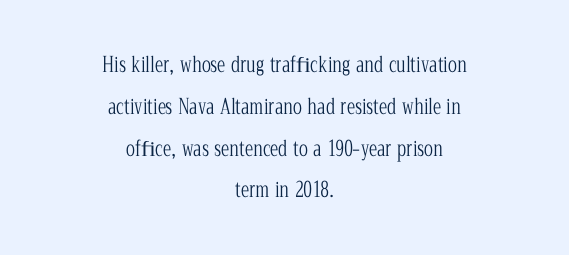
The strokes are not fattened; the text isn't bold. Rule under the text: the space is simply empty. Letter spacing: default. These lines stack symmetrically, like a column narrowing and widening about its center. One glance says open: line gaps are wider than usual.
